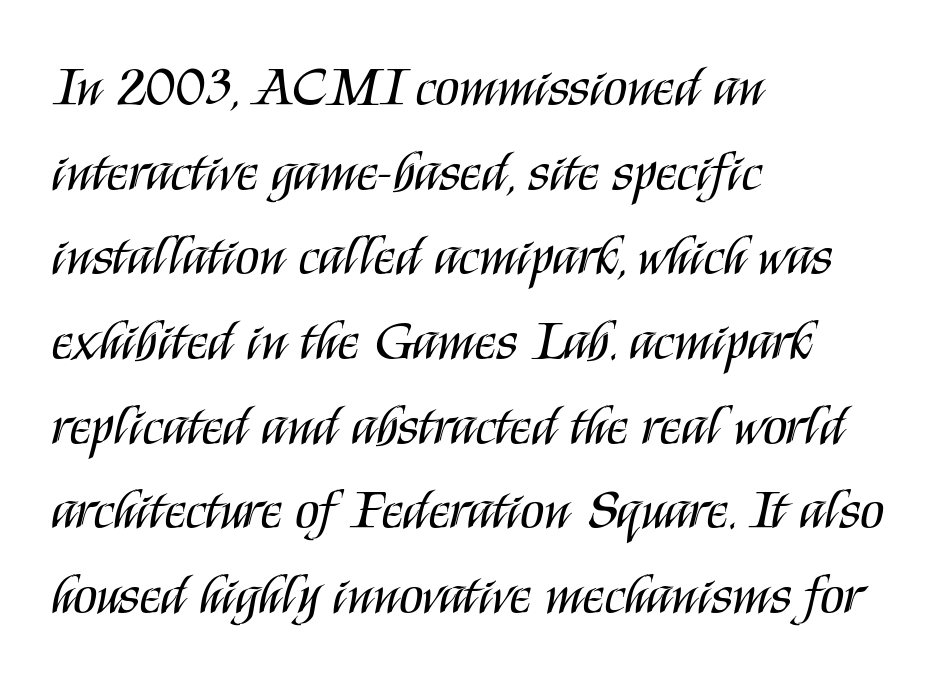
The image shows 55 px regular-weight, condensed sans-serif type; set left-aligned, normal line spacing (1.54x), normal letter spacing, not underlined; medium stroke contrast and a large x-height.
